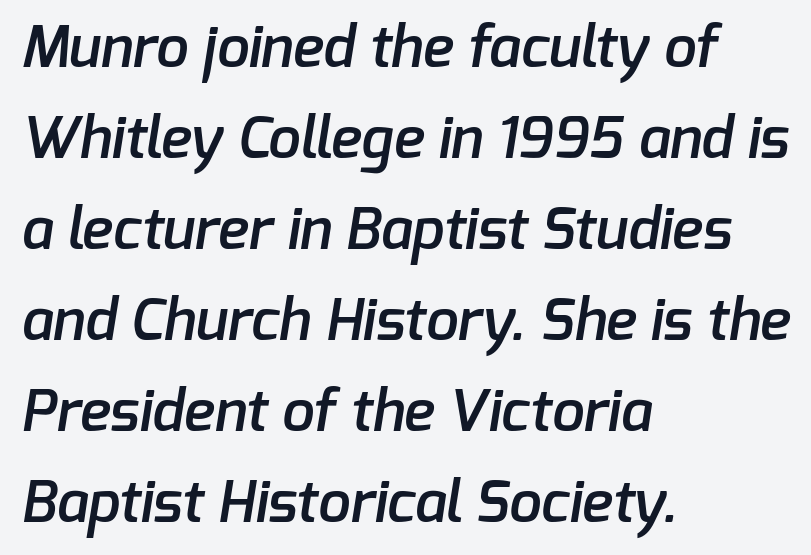
{"serif": "no", "bold": "semi", "weight": "semibold", "width": "normal", "stroke_contrast": "low", "x_height": "medium", "monospaced": "no", "underline": "no", "align": "left", "line_spacing": "normal", "line_spacing_ratio": 1.57, "letter_spacing": "normal", "letter_spacing_em": 0.0, "glyph_px": 58}
